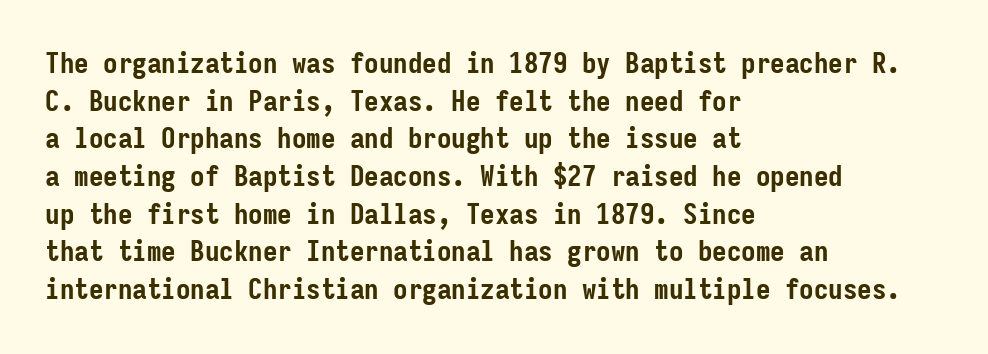
The line texture is even and compact thanks to regular tracking. Unmarked baselines from the first word to the last. The characters look thick and weighty, a clear bold. Quick note: not italic, upright.
